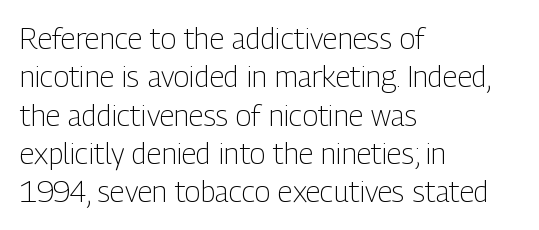
Q: Is the text bold? A: No.
Q: Is the text italic (slanted)? A: No, it is upright.
Q: Is the typeface a serif or a sans-serif typeface? A: Sans-serif.
Q: Is the text underlined? A: No.
Q: How is the paragraph aligned? A: Left-aligned.
Q: Is the spacing between letters normal or unusually wide? A: Normal.
Q: Is the spacing between lines tight, normal or loose? A: Normal.
Q: Width (condensed, normal, or wide)? A: Condensed.
Q: Stroke contrast? A: Low.
Q: x-height? A: Medium.
Q: Monospaced? A: No.
